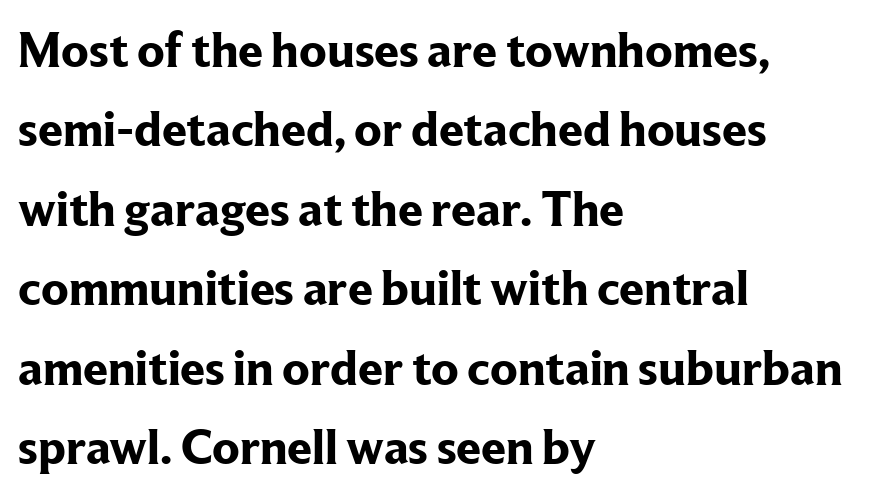
These lines are set flush left with a ragged right edge. The typeface chosen for these lines features serifs. Short note: letters normally spaced. Is the type bold? Yes — the strokes are clearly thick and heavy. The rendering uses natural spacing where letterforms have individual widths.
